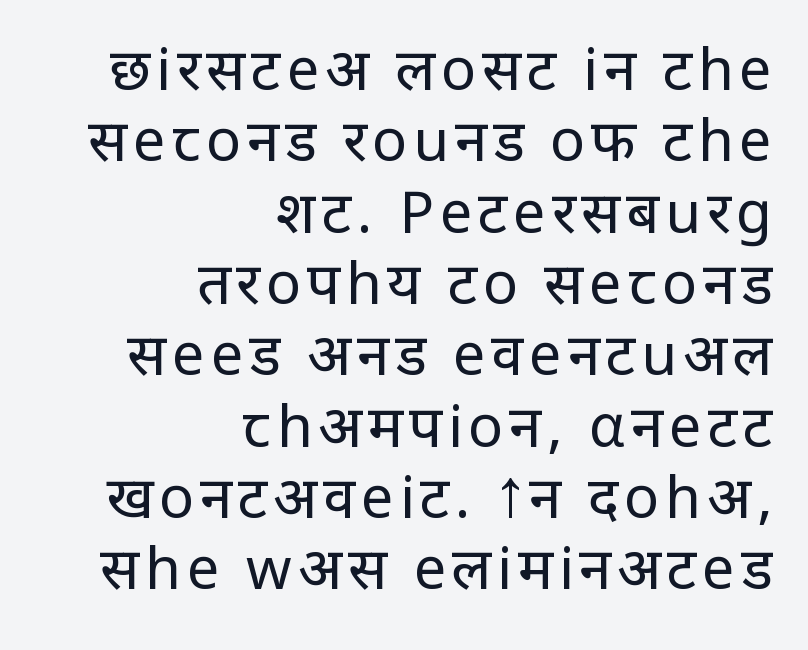
{"serif": "no", "italic": "no", "bold": "no", "weight": "regular", "width": "normal", "stroke_contrast": "low", "x_height": "large", "monospaced": "no", "underline": "no", "align": "right", "line_spacing_ratio": 1.23, "glyph_px": 58}
